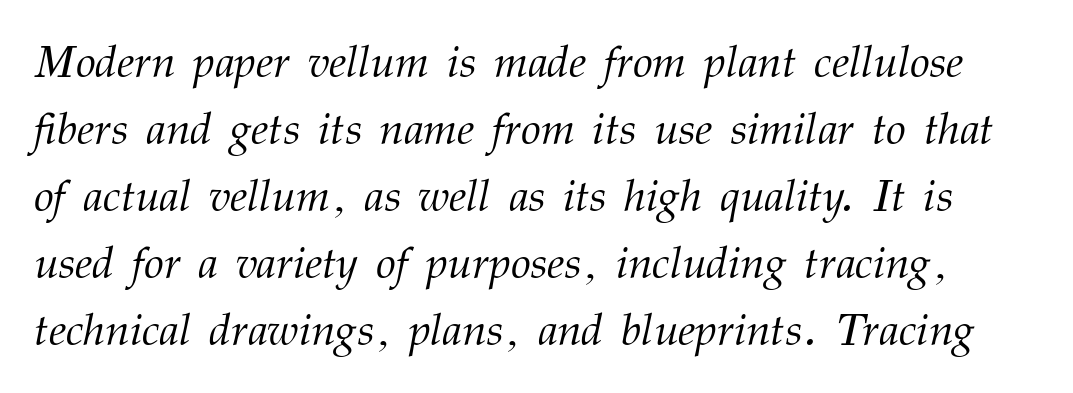
The image shows 45 px light serif type, italic (leaning right); set normal line spacing (1.49x), normal letter spacing, not underlined; medium stroke contrast and a medium x-height.
